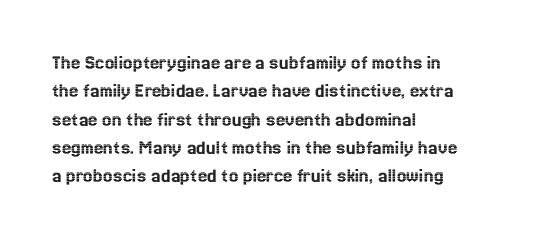
Posture: upright roman. The foot of each line stays bare and open. The passage shown stacks its lines at a standard gap. Alignment: flush left. The horizontal fit of the characters is conventional and even.
